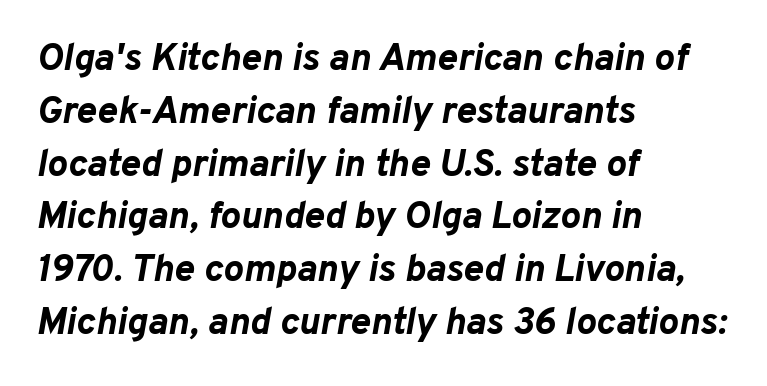
The image shows 38 px bold type, italic (leaning right); set left-aligned, normal line spacing (1.39x), normal letter spacing, not underlined; low stroke contrast and a medium x-height.
